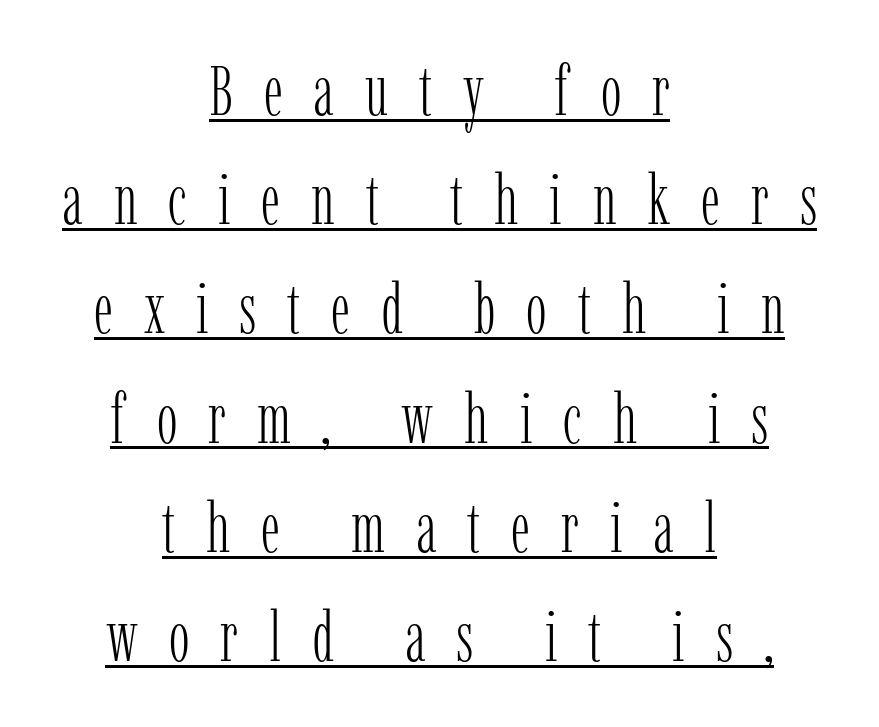
The rendering positions every line midway between the sides. This rendering employs a face with finishing strokes, i.e., a serif. This sample has the flowing, uneven cadence of proportional lettering. The typeface has the unassuming heft of standard copy or less. Reading down the column, the eye jumps a familiar distance to each next line. The font's upright variant was chosen for this text.
